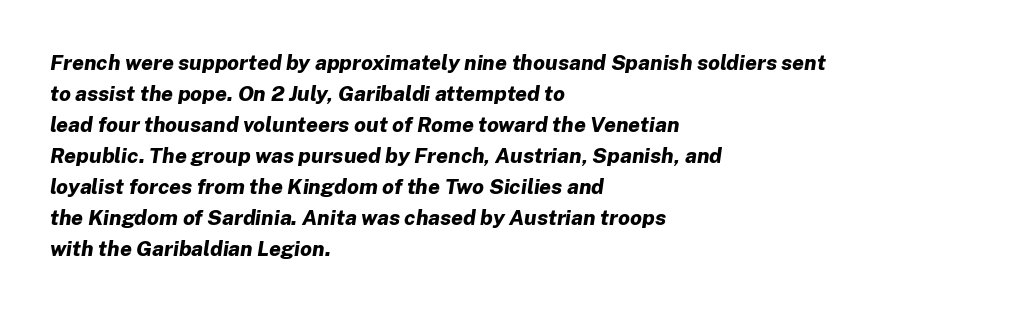
Vertical spacing — default. The rendering keeps characters at their native spacing. Set as a true bold cut, around the 700 mark. Characters are canted at an angle relative to the baseline's perpendicular. The rendering anchors every line to the left-hand side. Each row of text sits above clean, open space.
